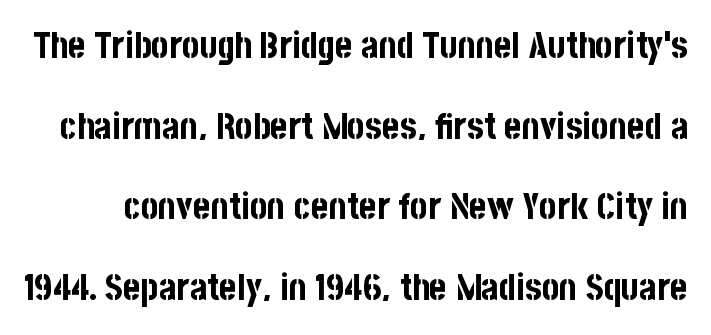
{"serif": "no", "italic": "no", "bold": "yes", "weight": "bold", "width": "condensed", "stroke_contrast": "low", "x_height": "large", "monospaced": "no", "underline": "no", "line_spacing": "loose", "line_spacing_ratio": 2.18, "letter_spacing": "normal", "letter_spacing_em": 0.0, "glyph_px": 37}
